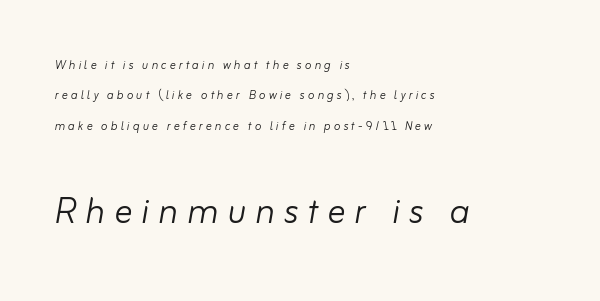
{"italic": "yes", "lean": "right", "slant_degrees": 10, "bold": "no", "weight": "light", "width": "normal", "stroke_contrast": "low", "x_height": "small", "monospaced": "no", "underline": "no", "align": "left", "line_spacing": "loose", "line_spacing_ratio": 2.02, "letter_spacing": "wide", "letter_spacing_em": 0.2, "larger_block": "second", "size_ratio": 3.0, "glyph_px": 45}
